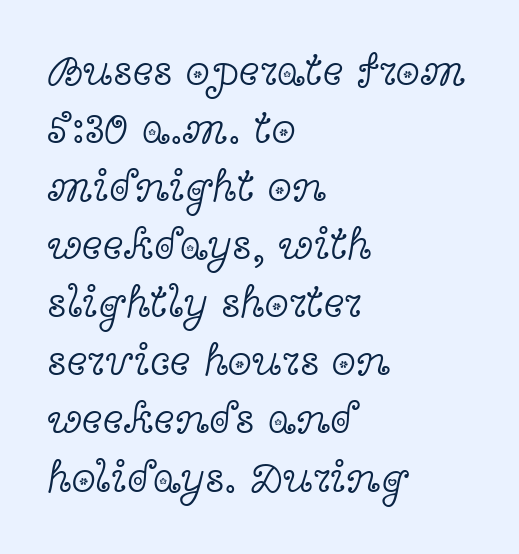
{"serif": "yes", "bold": "no", "weight": "light", "width": "wide", "x_height": "medium", "monospaced": "no", "underline": "no", "align": "left", "line_spacing": "normal", "line_spacing_ratio": 1.32, "letter_spacing": "normal", "letter_spacing_em": 0.0, "glyph_px": 44}
